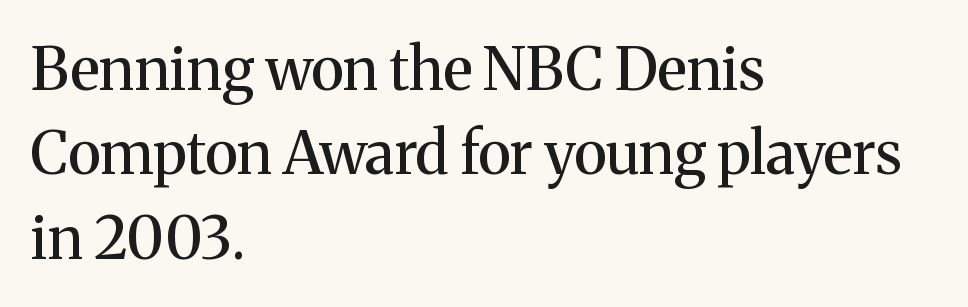
Q: Is the text italic (slanted)? A: No, it is upright.
Q: Is the typeface a serif or a sans-serif typeface? A: Serif.
Q: Is the text underlined? A: No.
Q: How is the paragraph aligned? A: Left-aligned.
Q: Is the spacing between letters normal or unusually wide? A: Normal.
Q: Is the spacing between lines tight, normal or loose? A: Normal.
Q: Width (condensed, normal, or wide)? A: Normal.
Q: Stroke contrast? A: Medium.
Q: x-height? A: Medium.
Q: Monospaced? A: No.
